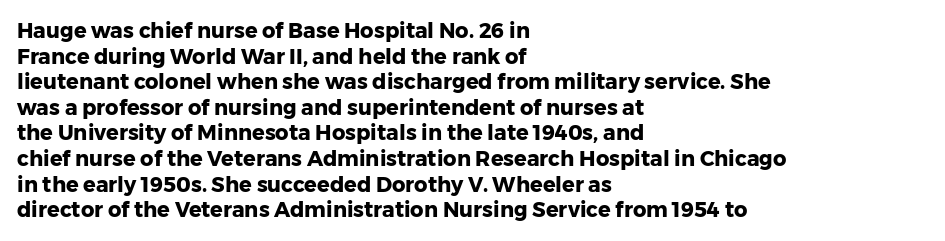
Q: Is the text bold? A: Yes.
Q: Is the text italic (slanted)? A: No, it is upright.
Q: Is the text underlined? A: No.
Q: How is the paragraph aligned? A: Left-aligned.
Q: Is the spacing between letters normal or unusually wide? A: Normal.
